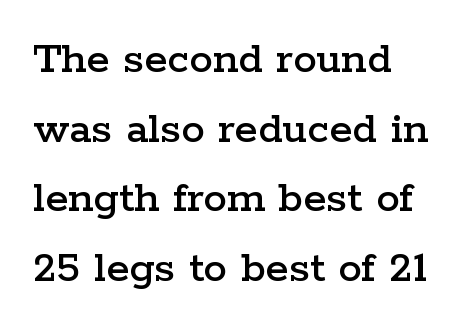
{"serif": "yes", "italic": "no", "width": "wide", "stroke_contrast": "low", "x_height": "medium", "monospaced": "no", "underline": "no", "align": "left", "line_spacing": "normal", "line_spacing_ratio": 1.48, "letter_spacing": "normal", "letter_spacing_em": 0.0, "glyph_px": 47}
